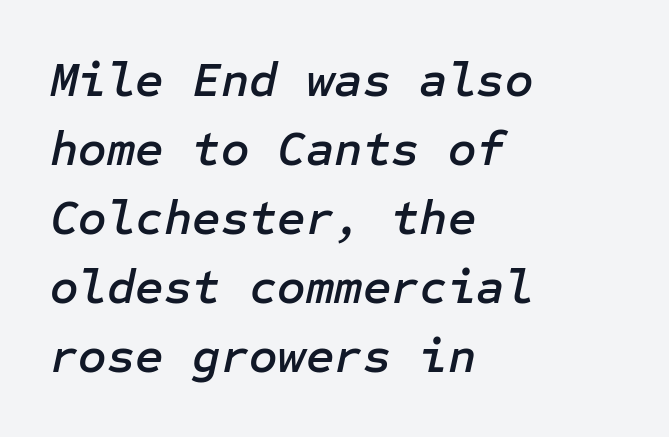
Horizontal bands of white between lines are of average thickness. Does the lettering tilt? It does — this is italic. This sample uses plain, unmodified letter spacing. Each row of text sits above clean, open space. Compared with a centered layout, this one pins lines to the left instead.
